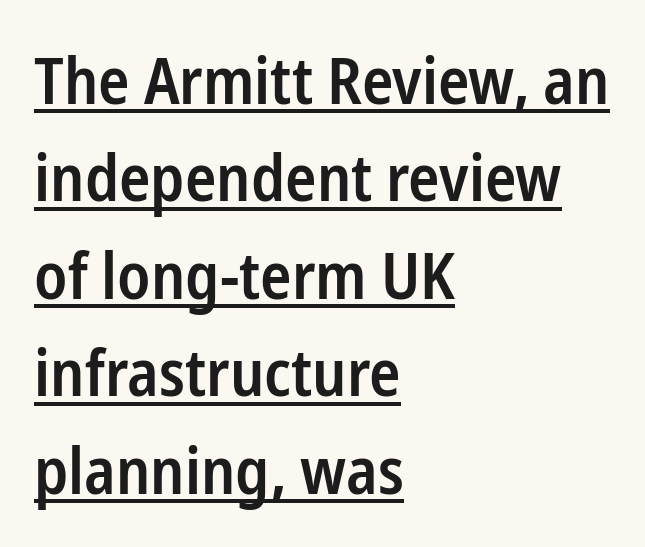
Q: Is the text bold? A: Semi-bold.
Q: Is the text italic (slanted)? A: No, it is upright.
Q: Is the typeface a serif or a sans-serif typeface? A: Sans-serif.
Q: Is the text underlined? A: Yes.
Q: How is the paragraph aligned? A: Left-aligned.
Q: Is the spacing between letters normal or unusually wide? A: Normal.
Q: Is the spacing between lines tight, normal or loose? A: Normal.
Q: Width (condensed, normal, or wide)? A: Condensed.
Q: Stroke contrast? A: Low.
Q: x-height? A: Medium.
Q: Monospaced? A: No.
